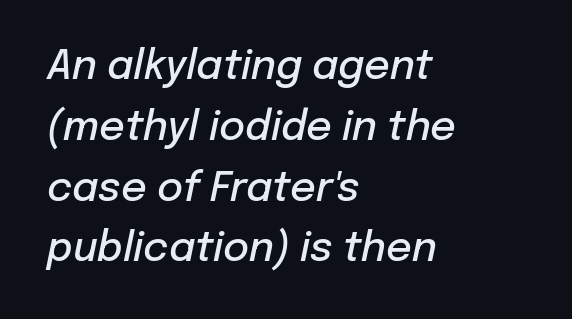
Q: Is the text bold? A: Semi-bold.
Q: Is the text italic (slanted)? A: Yes, it leans right by about 12 degrees.
Q: Is the text underlined? A: No.
Q: How is the paragraph aligned? A: Left-aligned.
Q: Is the spacing between letters normal or unusually wide? A: Normal.
Q: Is the spacing between lines tight, normal or loose? A: Normal.
Q: Width (condensed, normal, or wide)? A: Normal.
Q: Stroke contrast? A: Low.
Q: x-height? A: Medium.
Q: Monospaced? A: No.
